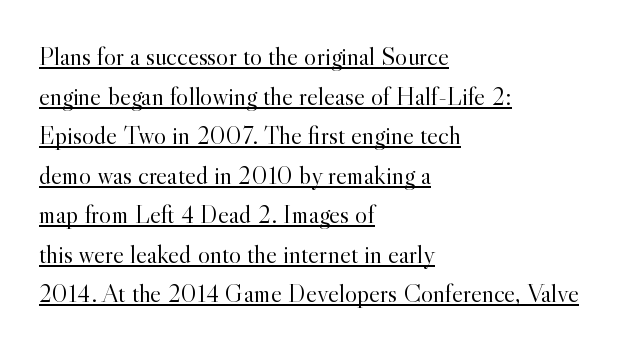
When letters stand straight like this, we call the style roman or upright. The ragged edge is on the right, which tells us the setting is flush left. This block has exactly the height ordinary leading produces. Has an underline been added? It has.
